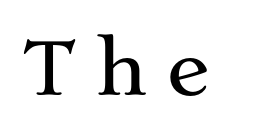
{"serif": "yes", "italic": "no", "width": "wide", "stroke_contrast": "medium", "x_height": "medium", "monospaced": "no", "underline": "no", "letter_spacing": "wide", "letter_spacing_em": 0.24, "glyph_px": 73}
